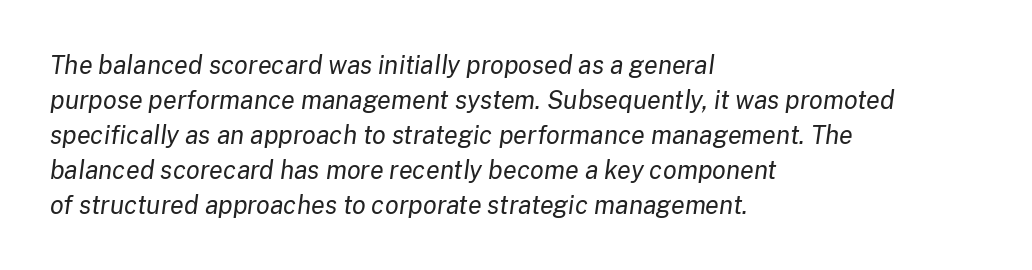
Q: Is the text bold? A: No.
Q: Is the text italic (slanted)? A: Yes, it leans right by about 8 degrees.
Q: Is the text underlined? A: No.
Q: How is the paragraph aligned? A: Left-aligned.
Q: Is the spacing between letters normal or unusually wide? A: Normal.
Q: Is the spacing between lines tight, normal or loose? A: Normal.
